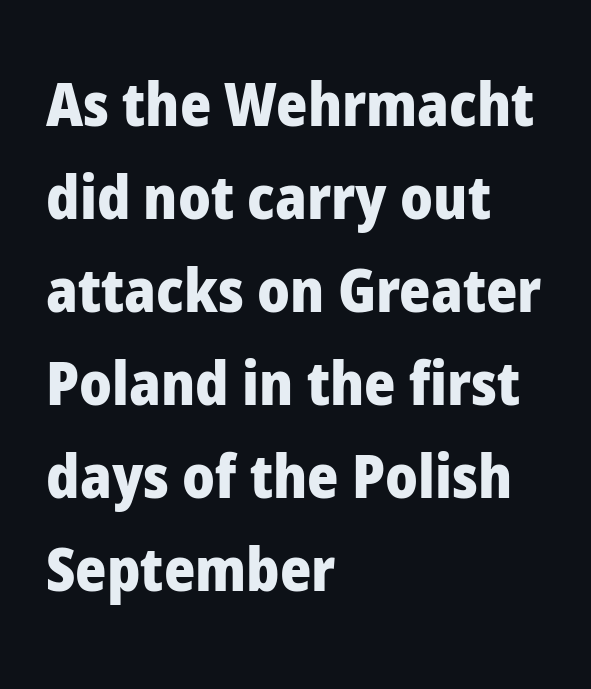
{"serif": "no", "italic": "no", "bold": "yes", "weight": "heavy", "width": "normal", "stroke_contrast": "low", "x_height": "medium", "monospaced": "no", "underline": "no", "align": "left", "line_spacing": "normal", "line_spacing_ratio": 1.55, "letter_spacing": "normal", "letter_spacing_em": 0.0, "glyph_px": 60}
